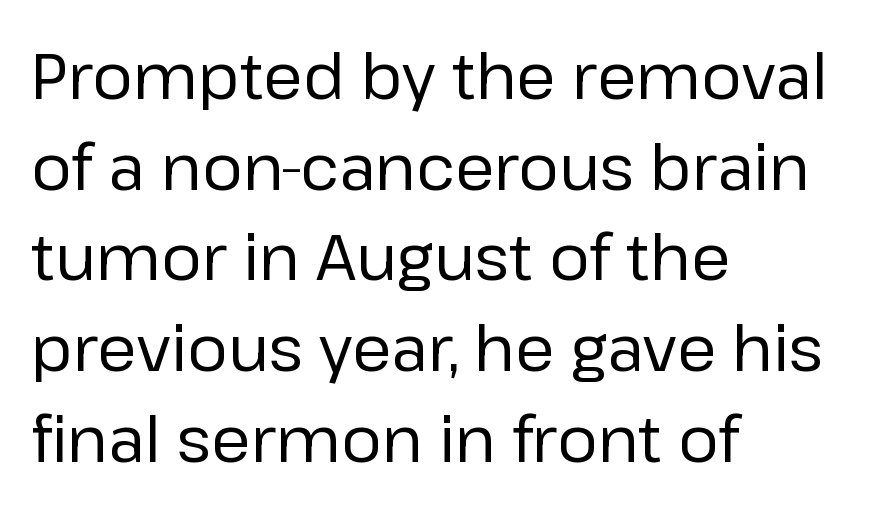
{"serif": "no", "italic": "no", "bold": "no", "weight": "regular", "width": "normal", "stroke_contrast": "low", "x_height": "medium", "monospaced": "no", "underline": "no", "align": "left", "line_spacing": "normal", "line_spacing_ratio": 1.44, "letter_spacing": "normal", "letter_spacing_em": 0.0, "glyph_px": 63}
